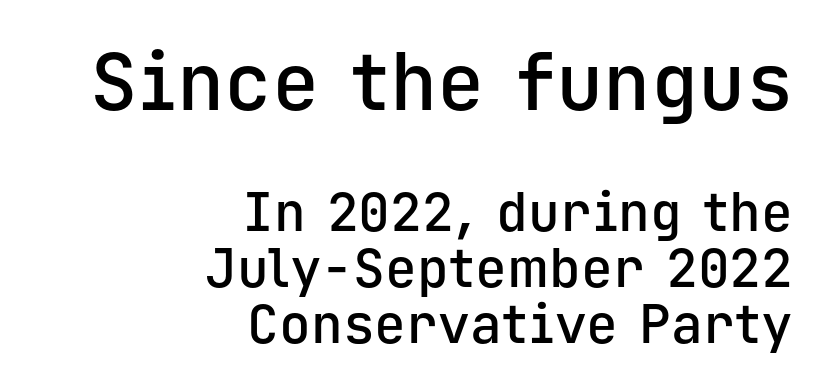
Underlining? Definitely not there. The designer dialed line spacing down below the default. Note the uniform advance width — an 'i' takes as much space as an 'm'. Does the type have serifs? No, each stem ends abruptly. These words are printed semibold, heavier than regular yet not bold. Caption: standard tracking, unaltered.
